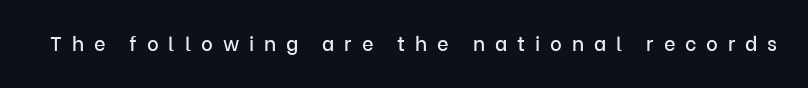
Q: Is the text italic (slanted)? A: No, it is upright.
Q: Is the text underlined? A: No.
Q: Is the spacing between letters normal or unusually wide? A: Unusually wide.
